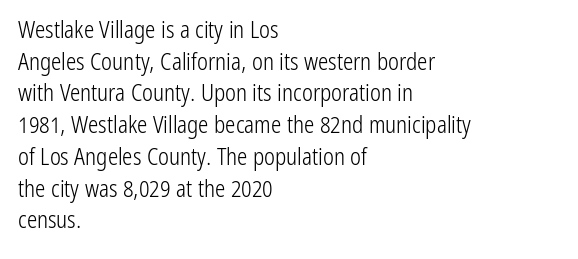
{"italic": "no", "bold": "no", "underline": "no", "align": "left", "line_spacing": "normal", "line_spacing_ratio": 1.38, "letter_spacing": "normal", "letter_spacing_em": 0.0, "glyph_px": 23}
